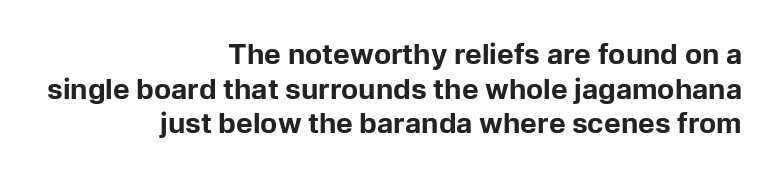
Unlike a traditional serif, this face leaves its strokes unadorned. Look at the tracking — it's just the regular setting, nothing added. Horizontal alignment here is rightward, an uncommon choice for prose. Bare-footed words on every line. Thick stems and heavy bowls — unmistakably bold. No italicization has been applied; the sample stays upright.
